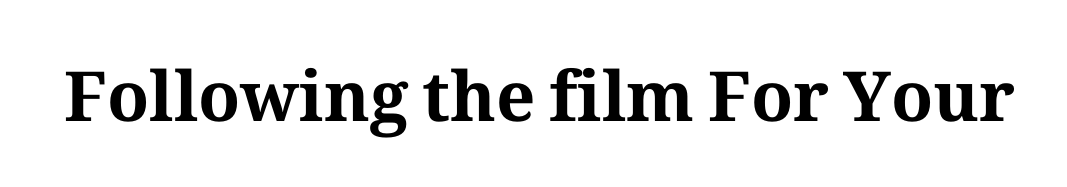
{"serif": "yes", "italic": "no", "bold": "yes", "weight": "bold", "width": "normal", "stroke_contrast": "medium", "x_height": "medium", "monospaced": "no", "underline": "no", "letter_spacing": "normal", "letter_spacing_em": 0.0, "glyph_px": 69}
